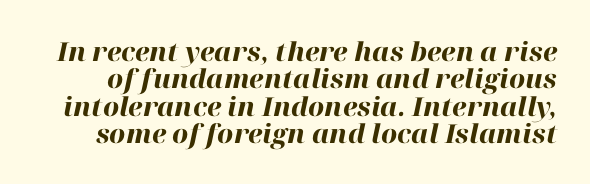
Q: Is the text bold? A: Yes.
Q: Is the text italic (slanted)? A: Yes, it leans right by about 12 degrees.
Q: Is the text underlined? A: No.
Q: Is the spacing between letters normal or unusually wide? A: Normal.
Q: Is the spacing between lines tight, normal or loose? A: Tight.
